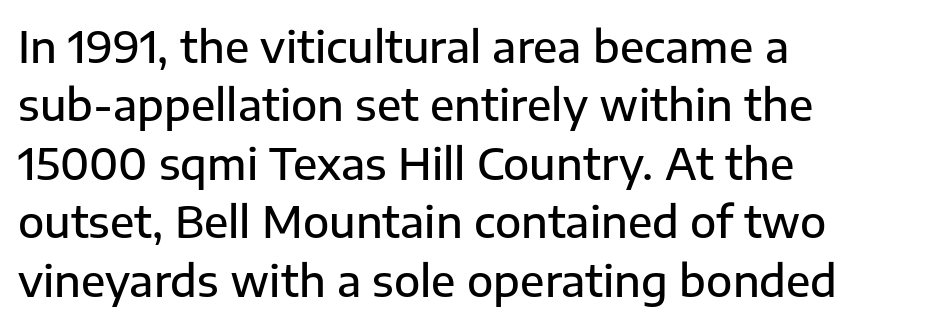
The image shows 43 px semibold sans-serif type, upright; set left-aligned, normal line spacing (1.36x), normal letter spacing, not underlined; low stroke contrast and a medium x-height.
